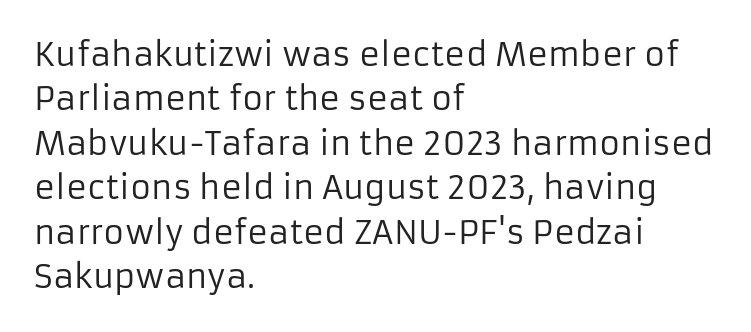
The image shows 32 px regular-weight sans-serif type, upright; set left-aligned, normal line spacing (1.39x), normal letter spacing, not underlined; low stroke contrast and a medium x-height.
